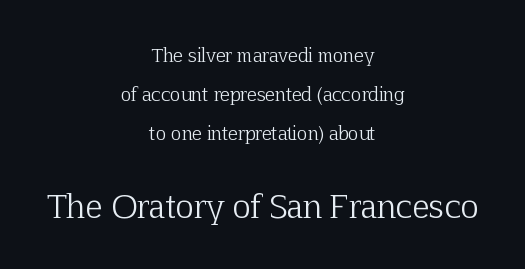
Type size steps up from the first block to the second. The paragraph has two soft edges and a firm central axis. Successive baselines arrive slowly, with a big drop between each. Is this a fixed-width face? No — the glyphs have proportional, varying widths.
